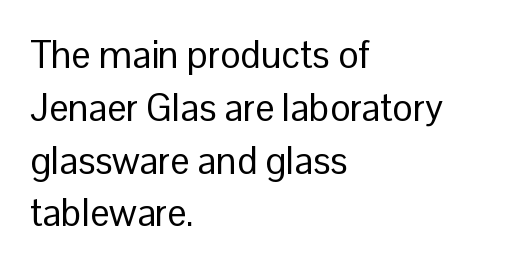
Q: Is the text bold? A: No.
Q: Is the text italic (slanted)? A: No, it is upright.
Q: Is the typeface a serif or a sans-serif typeface? A: Sans-serif.
Q: Is the text underlined? A: No.
Q: How is the paragraph aligned? A: Left-aligned.
Q: Is the spacing between letters normal or unusually wide? A: Normal.
Q: Is the spacing between lines tight, normal or loose? A: Normal.
Q: Width (condensed, normal, or wide)? A: Normal.
Q: Stroke contrast? A: Low.
Q: x-height? A: Medium.
Q: Monospaced? A: No.
